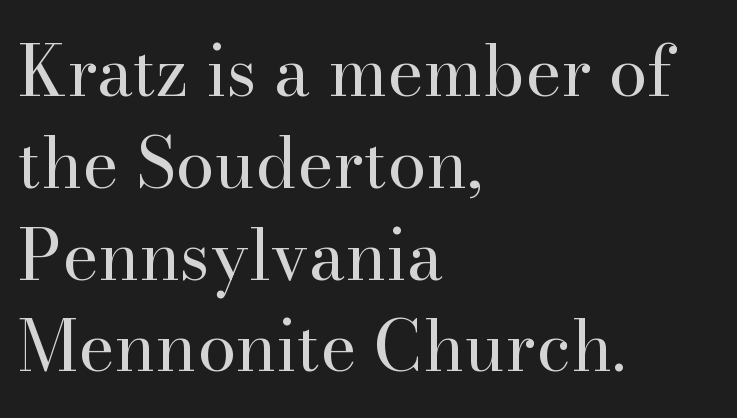
Q: Is the text bold? A: No.
Q: Is the text italic (slanted)? A: No, it is upright.
Q: Is the typeface a serif or a sans-serif typeface? A: Serif.
Q: Is the text underlined? A: No.
Q: How is the paragraph aligned? A: Left-aligned.
Q: Is the spacing between letters normal or unusually wide? A: Normal.
Q: Is the spacing between lines tight, normal or loose? A: Normal.
Q: Width (condensed, normal, or wide)? A: Normal.
Q: Stroke contrast? A: High.
Q: x-height? A: Small.
Q: Monospaced? A: No.
